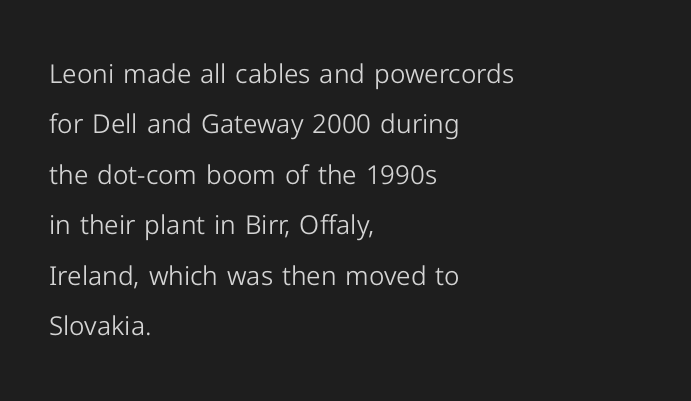
{"italic": "no", "bold": "no", "underline": "no", "align": "left", "line_spacing": "loose", "line_spacing_ratio": 1.94, "letter_spacing": "normal", "letter_spacing_em": 0.0, "glyph_px": 26}
